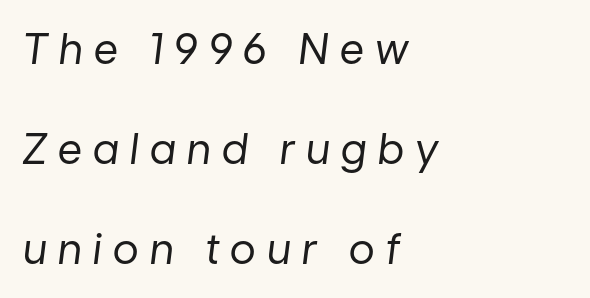
The image shows 42 px regular-weight type, italic (leaning right); set left-aligned, loose line spacing (2.38x), unusually wide letter spacing (+0.27 em), not underlined; low stroke contrast and a medium x-height.
